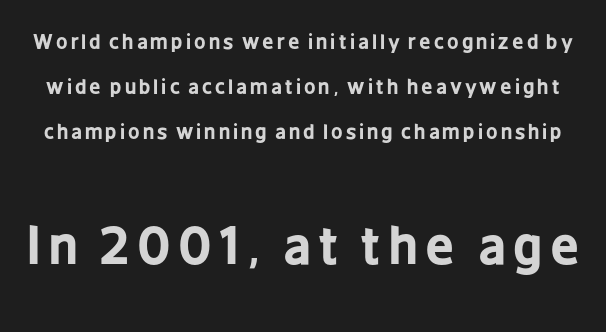
Weight check: bold — yes, fully. Size contrast runs from small at the top to large at the bottom. These lines are rendered in a variable-pitch font. The line-height multiplier appears high, well above default.
